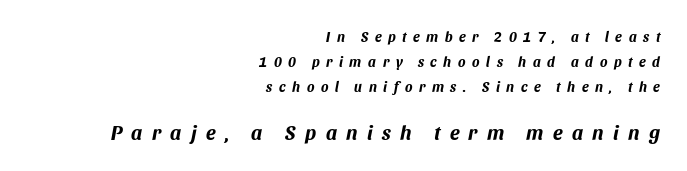
Yep, that's italic — everything's leaning. A student would call this right alignment; a typographer would say flush right, rag left. This sample uses expanded letter spacing, leaving extra air between glyphs. Compare the two chunks: the lower has the greater cap height.
